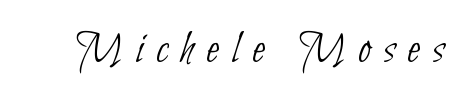
{"serif": "no", "bold": "no", "weight": "thin", "width": "condensed", "stroke_contrast": "low", "x_height": "small", "monospaced": "no", "underline": "no", "letter_spacing": "wide", "letter_spacing_em": 0.26, "glyph_px": 48}
